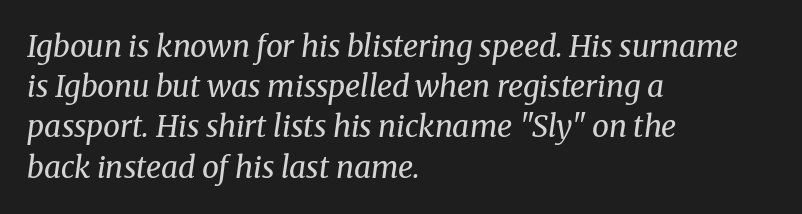
Q: Is the text bold? A: No.
Q: Is the text italic (slanted)? A: Yes, it leans right by about 8 degrees.
Q: Is the typeface a serif or a sans-serif typeface? A: Serif.
Q: Is the text underlined? A: No.
Q: How is the paragraph aligned? A: Left-aligned.
Q: Is the spacing between letters normal or unusually wide? A: Normal.
Q: Is the spacing between lines tight, normal or loose? A: Normal.
Q: Width (condensed, normal, or wide)? A: Normal.
Q: Stroke contrast? A: Medium.
Q: x-height? A: Medium.
Q: Monospaced? A: No.
